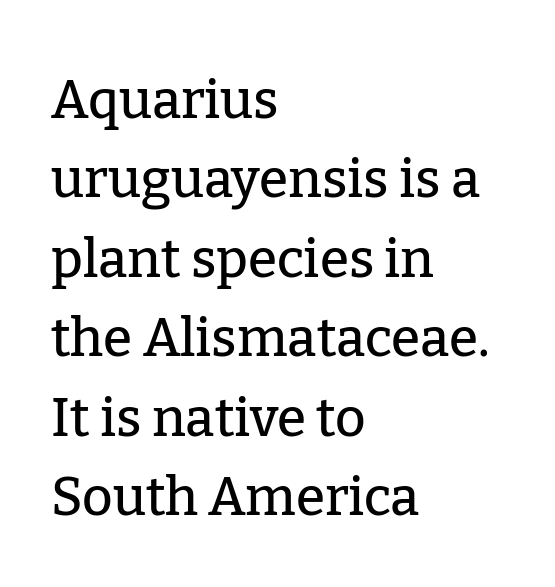
Q: Is the text italic (slanted)? A: No, it is upright.
Q: Is the typeface a serif or a sans-serif typeface? A: Serif.
Q: Is the text underlined? A: No.
Q: How is the paragraph aligned? A: Left-aligned.
Q: Is the spacing between letters normal or unusually wide? A: Normal.
Q: Is the spacing between lines tight, normal or loose? A: Normal.
Q: Width (condensed, normal, or wide)? A: Normal.
Q: Stroke contrast? A: Low.
Q: x-height? A: Medium.
Q: Monospaced? A: No.
